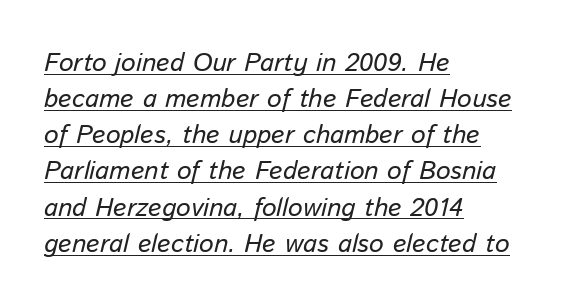
{"italic": "yes", "lean": "right", "slant_degrees": 13, "underline": "yes", "align": "left", "line_spacing": "normal", "line_spacing_ratio": 1.39, "letter_spacing": "normal", "letter_spacing_em": 0.0, "glyph_px": 26}
